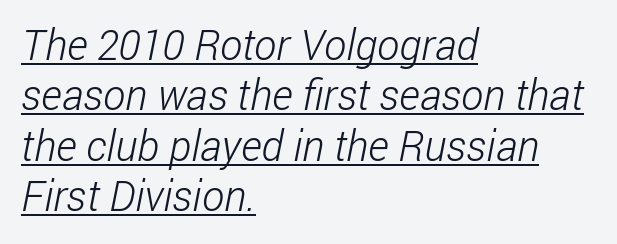
The image shows 42 px light, condensed sans-serif type; set left-aligned, line spacing 1.2x, normal letter spacing, underlined; low stroke contrast and a medium x-height.
